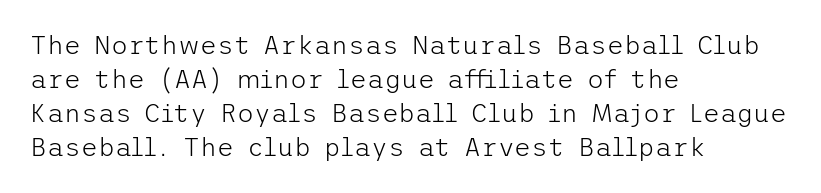
The image shows 26 px text type, upright; set left-aligned, normal line spacing (1.31x), normal letter spacing, not underlined.
